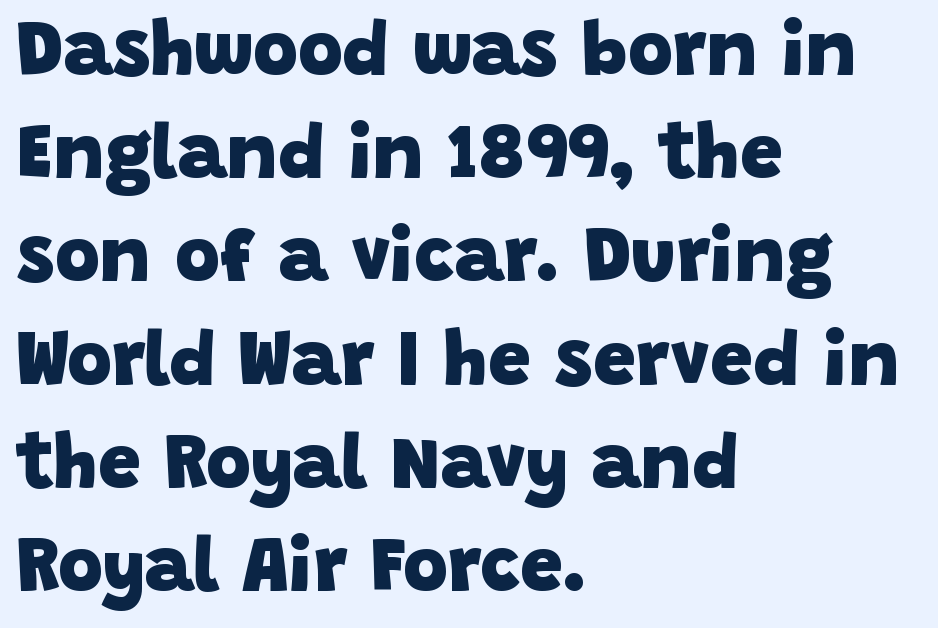
Q: Is the text bold? A: Yes.
Q: Is the typeface a serif or a sans-serif typeface? A: Sans-serif.
Q: Is the text underlined? A: No.
Q: How is the paragraph aligned? A: Left-aligned.
Q: Is the spacing between letters normal or unusually wide? A: Normal.
Q: Is the spacing between lines tight, normal or loose? A: Normal.
Q: Width (condensed, normal, or wide)? A: Normal.
Q: Stroke contrast? A: Low.
Q: x-height? A: Large.
Q: Monospaced? A: No.
